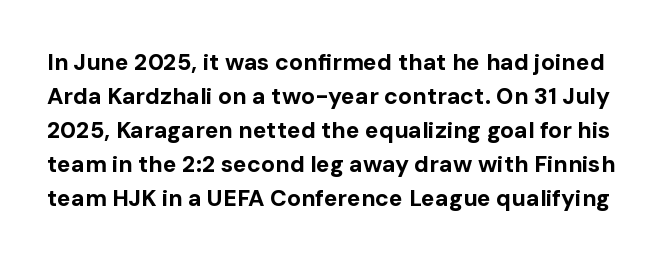
The image shows 23 px bold type, upright; set normal line spacing (1.48x), normal letter spacing, not underlined.
